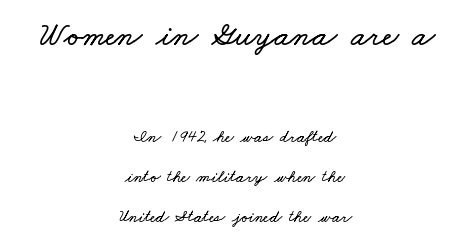
Q: Is the text underlined? A: No.
Q: How is the paragraph aligned? A: Centered.
Q: Is the spacing between letters normal or unusually wide? A: Normal.
Q: Is the spacing between lines tight, normal or loose? A: Loose.
Q: Which block of text is set in a larger size, the first (top) or the second (bottom)? A: The first (top) one.
Q: Width (condensed, normal, or wide)? A: Wide.
Q: Stroke contrast? A: Low.
Q: x-height? A: Small.
Q: Monospaced? A: No.
